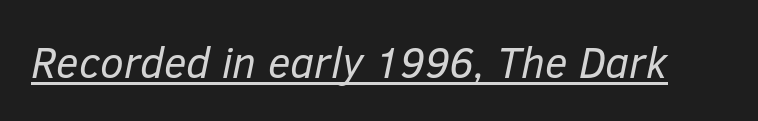
{"italic": "yes", "lean": "right", "slant_degrees": 12, "bold": "no", "weight": "regular", "width": "normal", "stroke_contrast": "low", "x_height": "medium", "monospaced": "no", "underline": "yes", "letter_spacing": "normal", "letter_spacing_em": 0.0, "glyph_px": 43}
